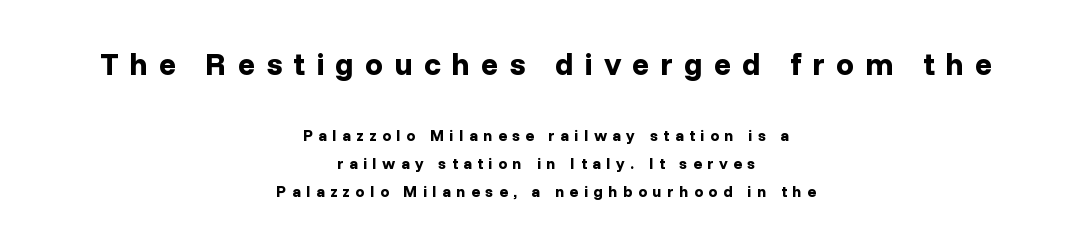
Q: Is the text bold? A: Yes.
Q: Is the text italic (slanted)? A: No, it is upright.
Q: Is the typeface a serif or a sans-serif typeface? A: Sans-serif.
Q: Is the text underlined? A: No.
Q: How is the paragraph aligned? A: Centered.
Q: Is the spacing between letters normal or unusually wide? A: Unusually wide.
Q: Which block of text is set in a larger size, the first (top) or the second (bottom)? A: The first (top) one.
Q: Width (condensed, normal, or wide)? A: Normal.
Q: Stroke contrast? A: Low.
Q: x-height? A: Medium.
Q: Monospaced? A: No.
